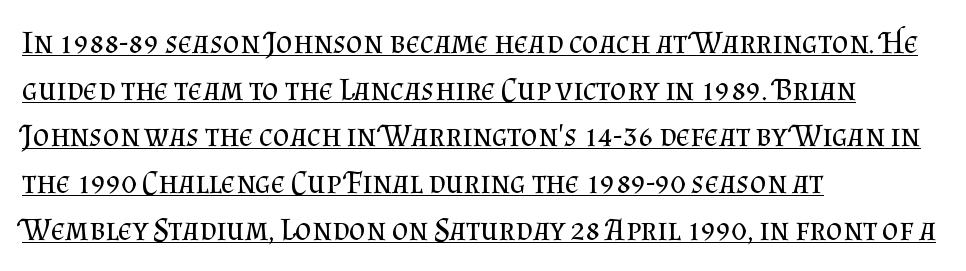
Q: Is the text bold? A: No.
Q: Is the text italic (slanted)? A: No, it is upright.
Q: Is the typeface a serif or a sans-serif typeface? A: Serif.
Q: Is the text underlined? A: Yes.
Q: How is the paragraph aligned? A: Left-aligned.
Q: Is the spacing between letters normal or unusually wide? A: Normal.
Q: Is the spacing between lines tight, normal or loose? A: Normal.
Q: Width (condensed, normal, or wide)? A: Normal.
Q: Stroke contrast? A: Medium.
Q: x-height? A: Small.
Q: Monospaced? A: No.
